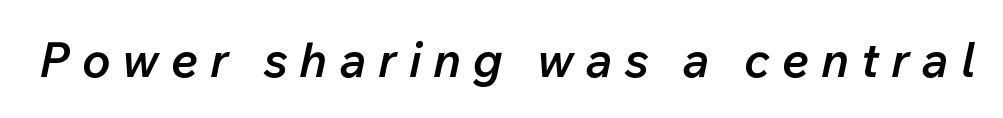
In terms of letterspacing, this is a distinctly airy, spread setting. Lines of text with bare space underneath. Students, this is semibold: more ink than regular, less than bold. Rendered with sloped, italic letterforms. Think of a printed novel: that variable character pitch is what you see here.
